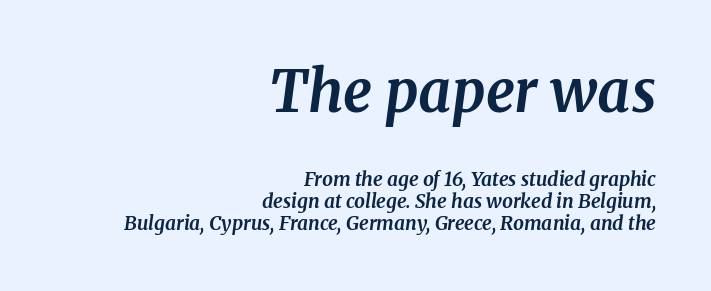
The image shows 57 px bold serif type, italic (leaning right); set right-aligned, line spacing 1.16x, normal letter spacing, not underlined; the first (top) block is 3.0x larger; medium stroke contrast and a medium x-height.
